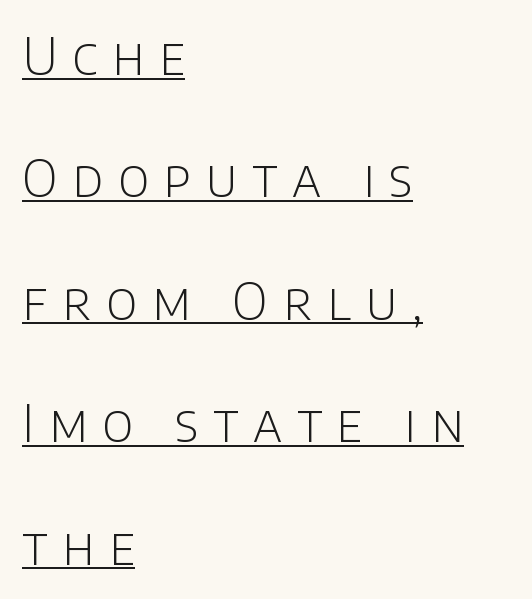
{"serif": "no", "italic": "no", "bold": "no", "weight": "light", "width": "normal", "stroke_contrast": "low", "x_height": "large", "monospaced": "no", "underline": "yes", "align": "left", "line_spacing": "loose", "line_spacing_ratio": 2.4, "letter_spacing": "wide", "letter_spacing_em": 0.29, "glyph_px": 51}
